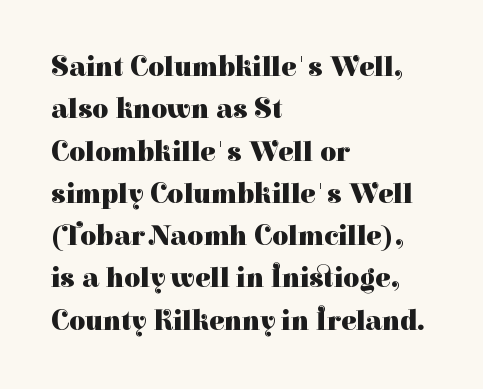
This sample uses an upright cut, with every glyph sitting square on the baseline. This block has exactly the height ordinary leading produces. The paragraph has a hard left edge and a soft right edge. Plenty of ink on the page — the face is bold.
